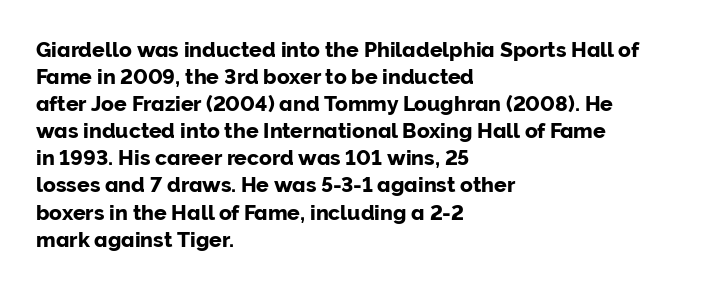
The letters stand straight up with perfectly vertical stems. Tracking here is standard; glyphs follow each other at the usual distance. Whoever set this chose a conventional vertical rhythm. The paragraph has a hard left edge and a soft right edge. Has an underline been added? It has not.
